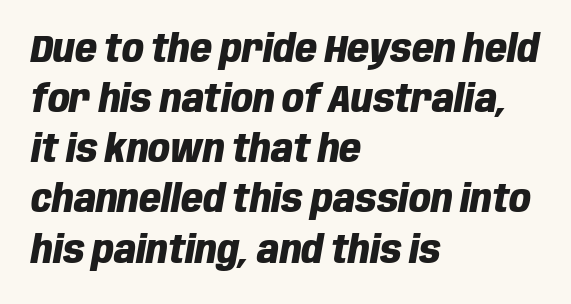
Q: Is the text bold? A: Yes.
Q: Is the text italic (slanted)? A: Yes, it leans right by about 10 degrees.
Q: Is the text underlined? A: No.
Q: How is the paragraph aligned? A: Left-aligned.
Q: Is the spacing between letters normal or unusually wide? A: Normal.
Q: Is the spacing between lines tight, normal or loose? A: Normal.
Q: Width (condensed, normal, or wide)? A: Condensed.
Q: Stroke contrast? A: Low.
Q: x-height? A: Large.
Q: Monospaced? A: No.
